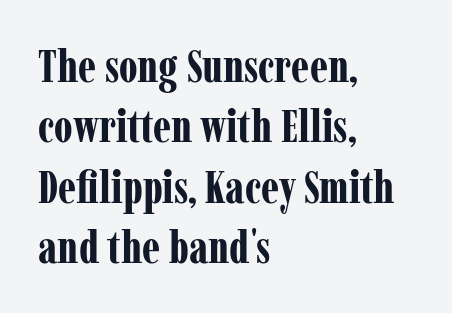
{"serif": "yes", "italic": "no", "bold": "yes", "weight": "bold", "width": "condensed", "stroke_contrast": "low", "x_height": "medium", "monospaced": "no", "underline": "no", "align": "left", "line_spacing": "normal", "line_spacing_ratio": 1.31, "letter_spacing": "normal", "letter_spacing_em": 0.0, "glyph_px": 46}
